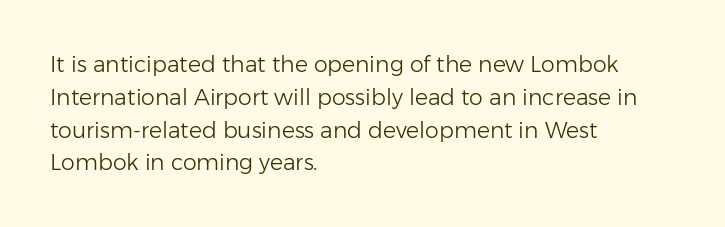
Q: Is the text bold? A: No.
Q: Is the text italic (slanted)? A: No, it is upright.
Q: Is the text underlined? A: No.
Q: How is the paragraph aligned? A: Left-aligned.
Q: Is the spacing between letters normal or unusually wide? A: Normal.
Q: Is the spacing between lines tight, normal or loose? A: Normal.
